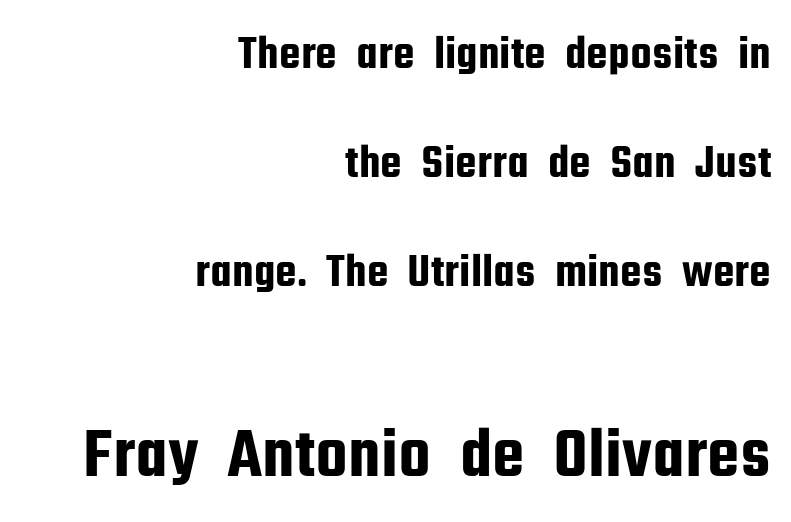
Each new line begins a long way beneath the previous one. When letters stand straight like this, we call the style roman or upright. Letterform terminals end flat and unadorned throughout the passage. Spacing between characters is what you'd get straight out of the box. Character size in the trailing block exceeds that of the leading block.
